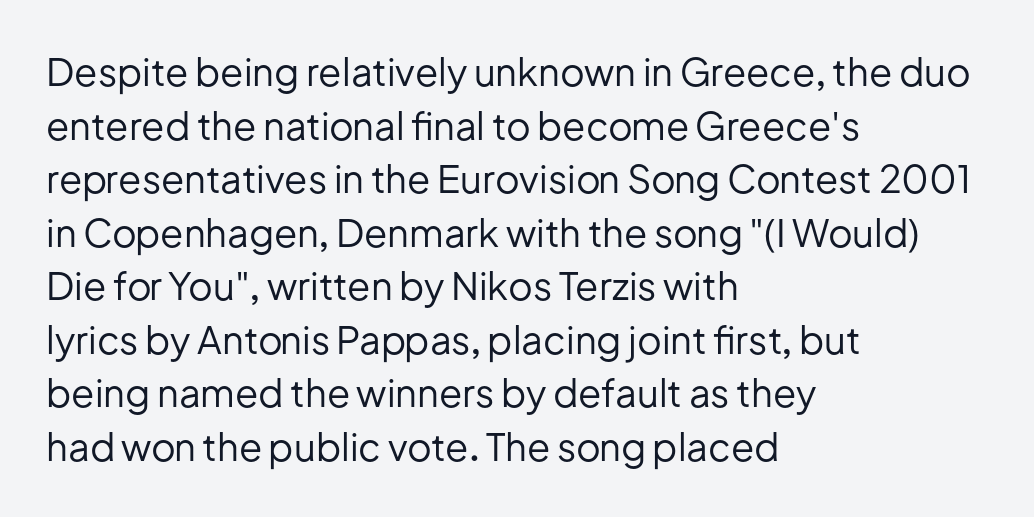
The image shows 38 px regular-weight sans-serif type, upright; set left-aligned, normal line spacing (1.41x), normal letter spacing, not underlined; low stroke contrast and a medium x-height.
